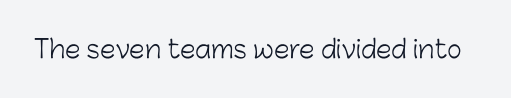
{"italic": "no", "bold": "no", "underline": "no", "letter_spacing": "normal", "letter_spacing_em": 0.0, "glyph_px": 25}
